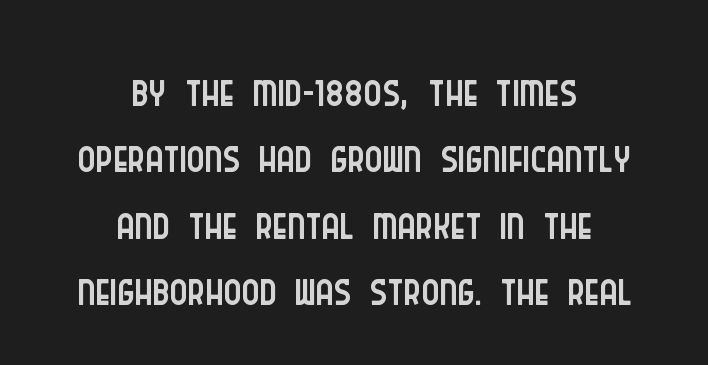
The image shows 67 px light, condensed sans-serif type, upright; set centered, tight line spacing (0.99x), normal letter spacing, not underlined; low stroke contrast and a large x-height.
